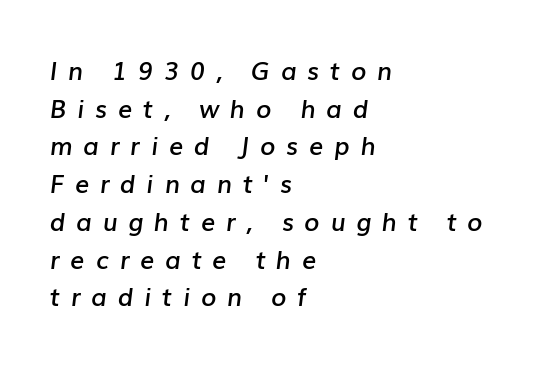
The image shows 25 px text type, italic (leaning right); set left-aligned, normal line spacing (1.51x), unusually wide letter spacing (+0.43 em), not underlined.
